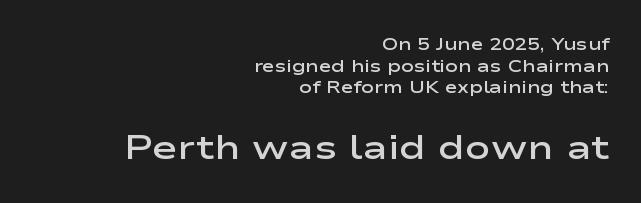
Q: Is the text bold? A: Semi-bold.
Q: Is the text italic (slanted)? A: No, it is upright.
Q: Is the typeface a serif or a sans-serif typeface? A: Sans-serif.
Q: Is the text underlined? A: No.
Q: How is the paragraph aligned? A: Right-aligned.
Q: Is the spacing between letters normal or unusually wide? A: Normal.
Q: Is the spacing between lines tight, normal or loose? A: Normal.
Q: Which block of text is set in a larger size, the first (top) or the second (bottom)? A: The second (bottom) one.
Q: Width (condensed, normal, or wide)? A: Wide.
Q: Stroke contrast? A: Low.
Q: x-height? A: Medium.
Q: Monospaced? A: No.
